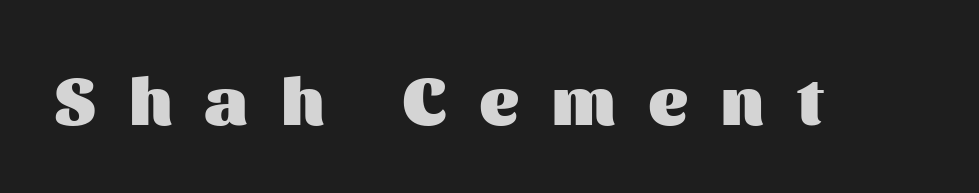
{"serif": "no", "italic": "no", "bold": "yes", "weight": "heavy", "width": "normal", "stroke_contrast": "medium", "x_height": "medium", "monospaced": "no", "underline": "no", "letter_spacing": "wide", "letter_spacing_em": 0.49, "glyph_px": 68}
